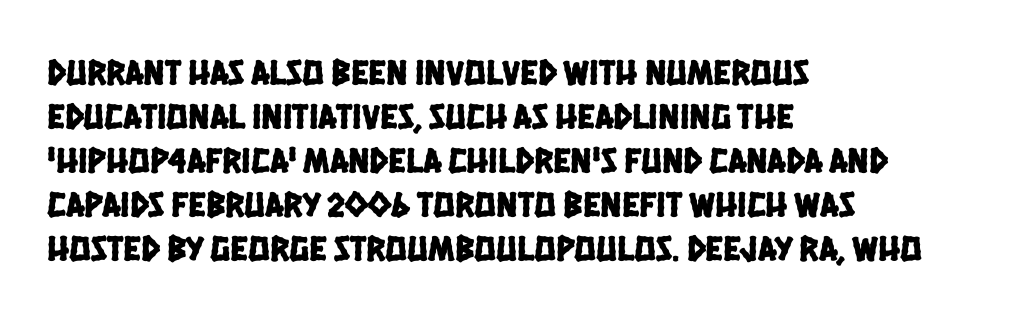
The image shows 36 px condensed sans-serif type; set left-aligned, line spacing 1.22x, normal letter spacing, not underlined; low stroke contrast and a large x-height.
